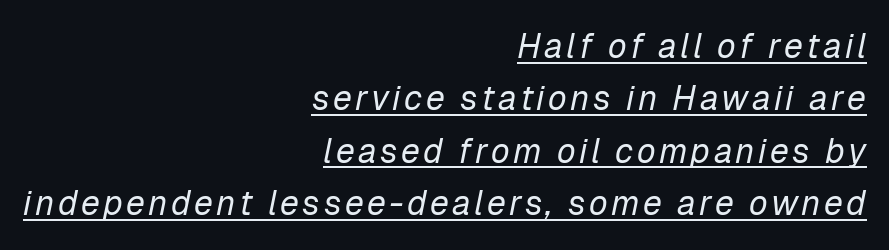
The image shows 34 px regular-weight type, italic (leaning right); set right-aligned, normal line spacing (1.54x), underlined; low stroke contrast and a medium x-height.
